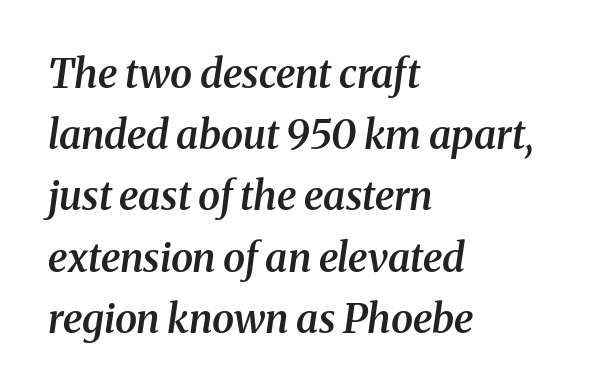
{"serif": "yes", "italic": "yes", "lean": "right", "slant_degrees": 8, "bold": "semi", "weight": "semibold", "width": "normal", "stroke_contrast": "medium", "x_height": "medium", "monospaced": "no", "underline": "no", "align": "left", "line_spacing": "normal", "line_spacing_ratio": 1.53, "letter_spacing": "normal", "letter_spacing_em": 0.0, "glyph_px": 40}
